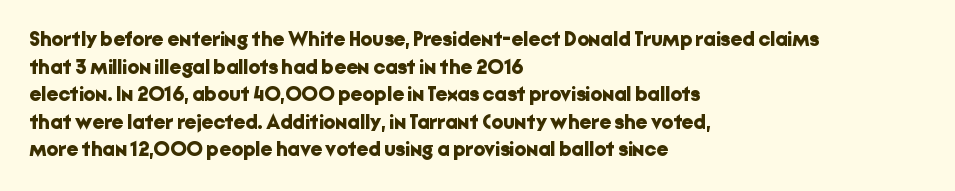
Normally led — the rows are evenly, conventionally spaced. Caption: standard tracking, unaltered. Check the space under the baseline: it is left empty. This sample is left-justified, so line endings fall wherever the words run out. These lines were composed using upright roman letters.
